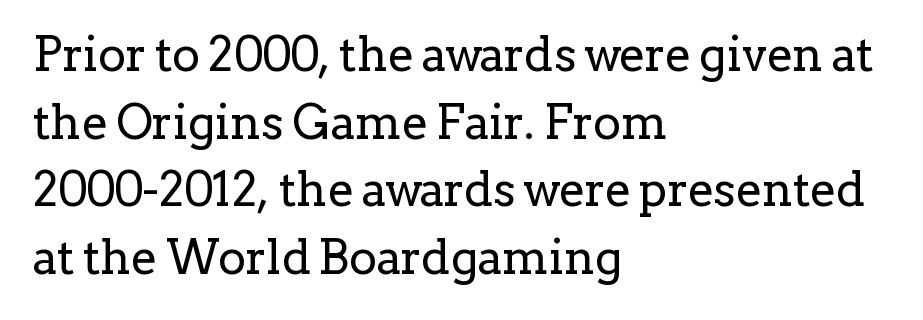
{"serif": "yes", "italic": "no", "bold": "no", "weight": "regular", "width": "normal", "stroke_contrast": "low", "x_height": "medium", "monospaced": "no", "underline": "no", "align": "left", "line_spacing": "normal", "line_spacing_ratio": 1.44, "letter_spacing": "normal", "letter_spacing_em": 0.0, "glyph_px": 47}
